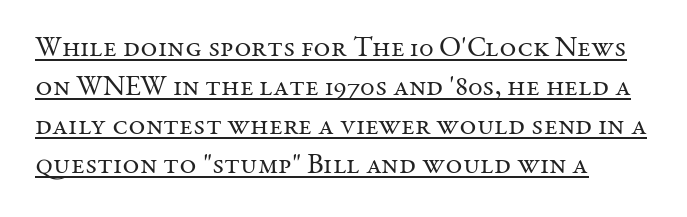
The image shows 29 px regular-weight serif type, upright; set left-aligned, normal line spacing (1.34x), normal letter spacing, underlined; medium stroke contrast and a medium x-height.
